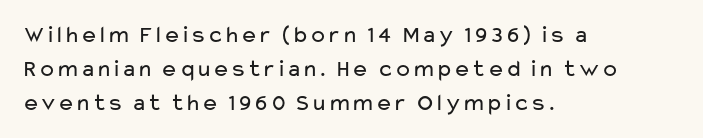
The image shows 24 px text type, upright; set left-aligned, normal line spacing (1.42x), normal letter spacing, not underlined.
